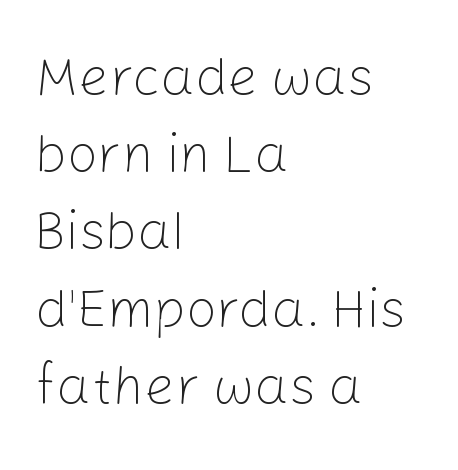
Q: Is the text bold? A: No.
Q: Is the text italic (slanted)? A: No, it is upright.
Q: Is the typeface a serif or a sans-serif typeface? A: Sans-serif.
Q: Is the text underlined? A: No.
Q: How is the paragraph aligned? A: Left-aligned.
Q: Is the spacing between letters normal or unusually wide? A: Normal.
Q: Is the spacing between lines tight, normal or loose? A: Normal.
Q: Width (condensed, normal, or wide)? A: Normal.
Q: Stroke contrast? A: Low.
Q: x-height? A: Medium.
Q: Monospaced? A: No.
